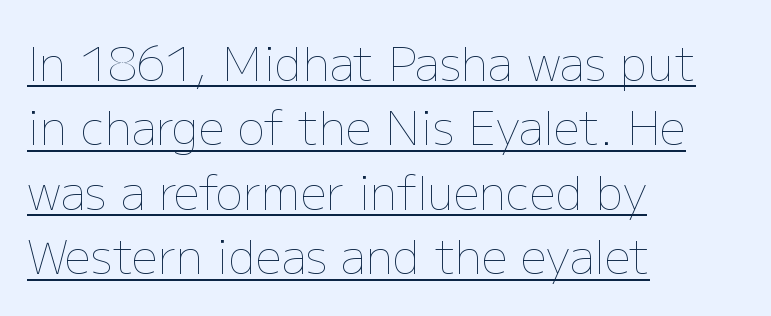
The image shows 46 px thin type, upright; set left-aligned, normal line spacing (1.4x), normal letter spacing, underlined; low stroke contrast and a medium x-height.
